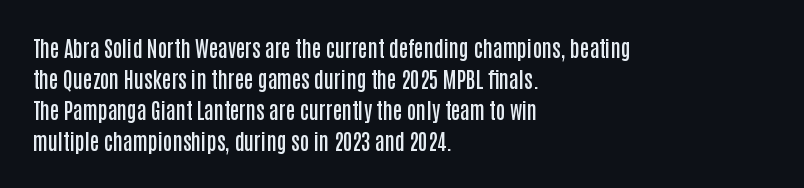
Q: Is the text bold? A: Semi-bold.
Q: Is the text italic (slanted)? A: No, it is upright.
Q: Is the text underlined? A: No.
Q: How is the paragraph aligned? A: Left-aligned.
Q: Is the spacing between letters normal or unusually wide? A: Normal.
Q: Is the spacing between lines tight, normal or loose? A: Normal.
